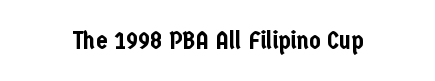
{"italic": "no", "underline": "no", "letter_spacing": "normal", "letter_spacing_em": 0.0, "glyph_px": 26}
